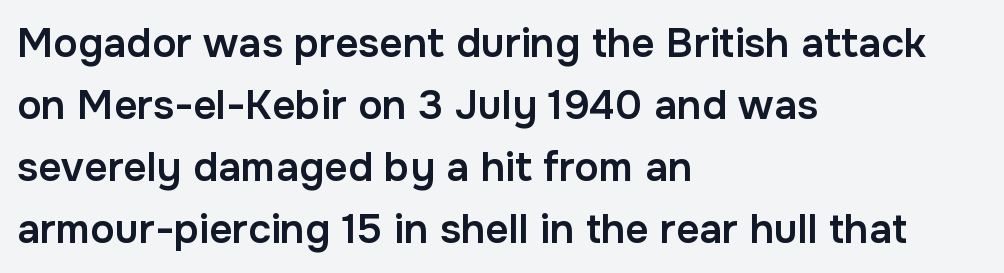
This rendering leaves character spacing at its baseline value. Note: no serifs on the glyphs. A normal amount of white space separates one row of letters from the next. Bare-footed words on every line.
